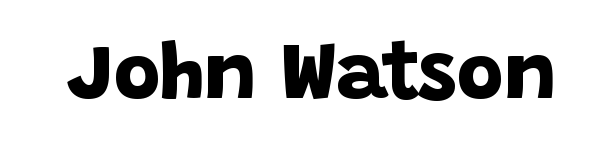
Q: Is the text bold? A: Yes.
Q: Is the typeface a serif or a sans-serif typeface? A: Sans-serif.
Q: Is the text underlined? A: No.
Q: Is the spacing between letters normal or unusually wide? A: Normal.
Q: Width (condensed, normal, or wide)? A: Normal.
Q: Stroke contrast? A: Low.
Q: x-height? A: Large.
Q: Monospaced? A: No.
